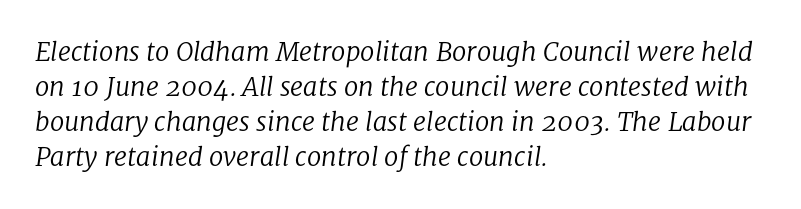
The image shows 26 px text type, italic (leaning right); set left-aligned, normal line spacing (1.34x), normal letter spacing, not underlined.
